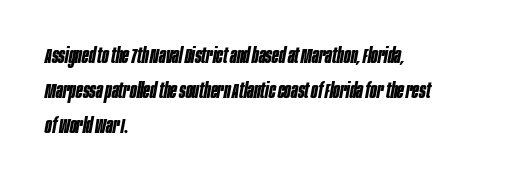
You'd pick this weight for a headline — it's a proper bold. These lines stack with their left ends in a neat column. Evenly set lines give the paragraph a standard silhouette. Spacing between characters is what you'd get straight out of the box. Honestly, there is no underline to notice here at all.
